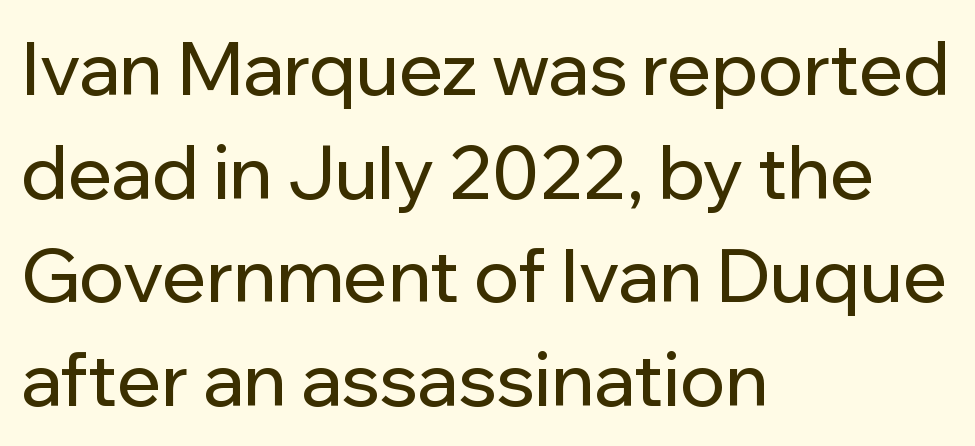
The image shows 73 px sans-serif type, upright; set left-aligned, normal line spacing (1.42x), normal letter spacing, not underlined; low stroke contrast and a medium x-height.
